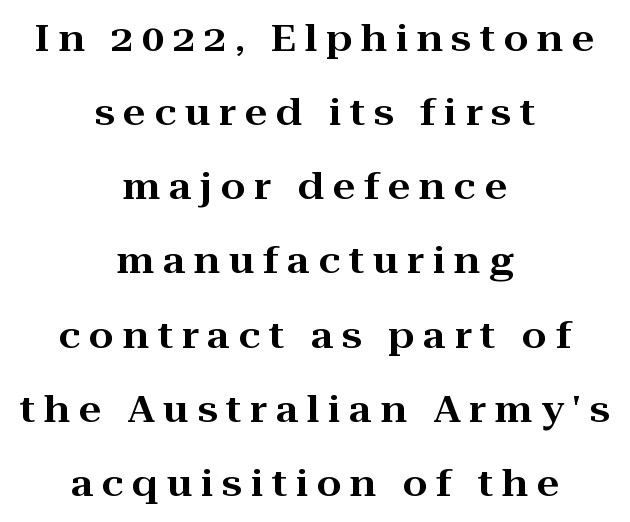
Q: Is the text italic (slanted)? A: No, it is upright.
Q: Is the typeface a serif or a sans-serif typeface? A: Serif.
Q: Is the text underlined? A: No.
Q: How is the paragraph aligned? A: Centered.
Q: Is the spacing between letters normal or unusually wide? A: Unusually wide.
Q: Is the spacing between lines tight, normal or loose? A: Loose.
Q: Width (condensed, normal, or wide)? A: Wide.
Q: Stroke contrast? A: High.
Q: x-height? A: Medium.
Q: Monospaced? A: No.
